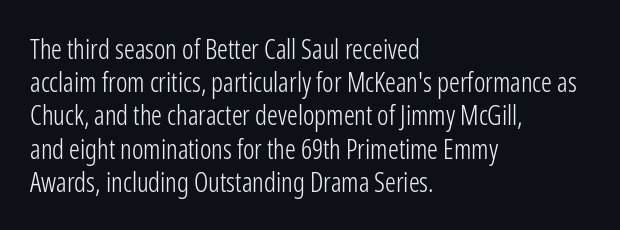
The image shows 27 px text type, upright; set left-aligned, line spacing 1.23x, normal letter spacing, not underlined.
